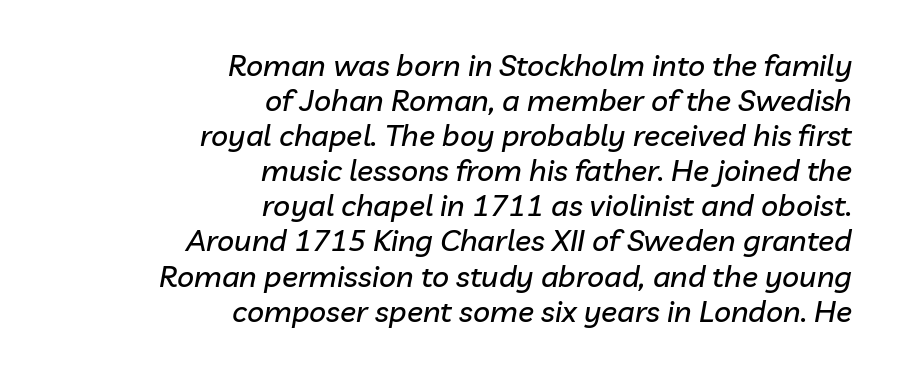
The image shows 30 px text type, italic (leaning right); set right-aligned, line spacing 1.17x, normal letter spacing, not underlined; low stroke contrast and a medium x-height.
